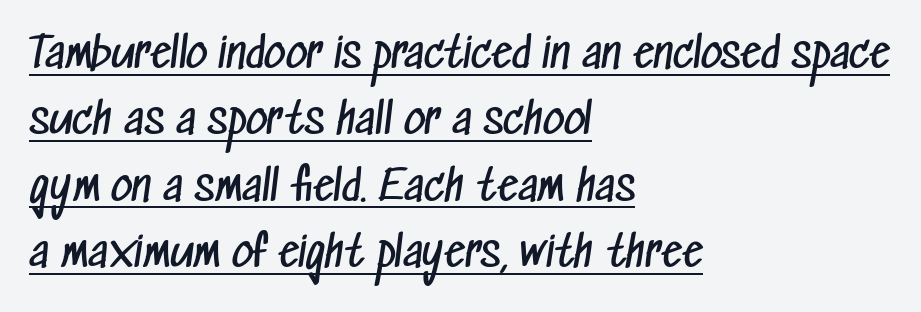
Regarding leading, the lines here are spaced in the standard way. Each line of the rendering has a horizontal stroke beneath the glyphs. Inter-character spacing is left at the font's built-in metrics. This sample uses a sans-serif face. Left-aligned paragraph, ragged on the right.
